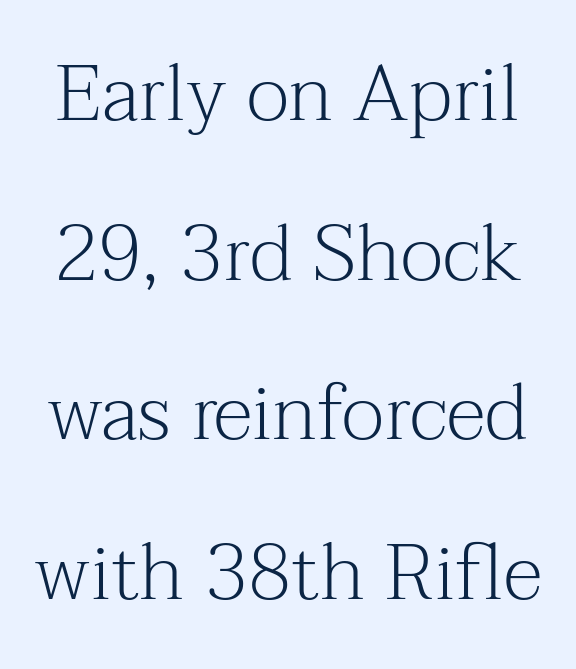
Stroke mass is kept to a normal reading level or below. Nothing unusual about the tracking: characters are spaced as the font intends. Vertical spacing — loose. Think of a printed novel: that variable character pitch is what you see here.
